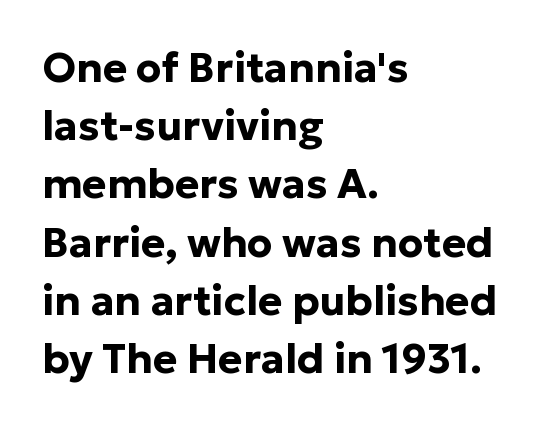
The image shows 41 px bold sans-serif type, upright; set left-aligned, normal line spacing (1.42x), normal letter spacing, not underlined; low stroke contrast and a medium x-height.
